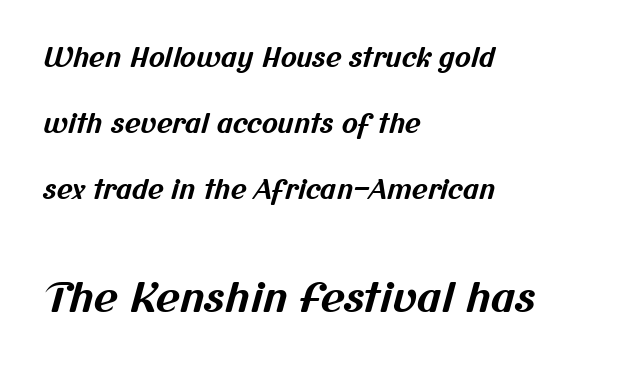
The image shows 41 px bold sans-serif type; set left-aligned, loose line spacing (2.45x), normal letter spacing, not underlined; the second (bottom) block is 1.52x larger; medium stroke contrast and a medium x-height.
